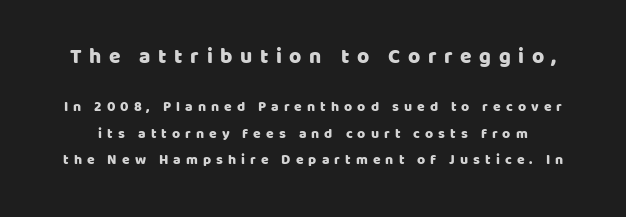
The image shows 21 px text type, upright; set line spacing 1.88x, unusually wide letter spacing (+0.36 em), not underlined; the first (top) block is 1.5x larger.
